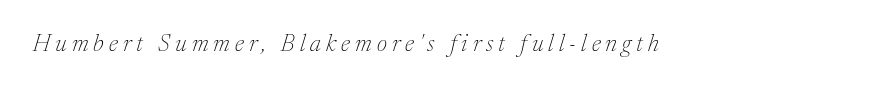
{"italic": "yes", "lean": "right", "slant_degrees": 17, "bold": "no", "underline": "no", "letter_spacing": "wide", "letter_spacing_em": 0.21, "glyph_px": 24}
